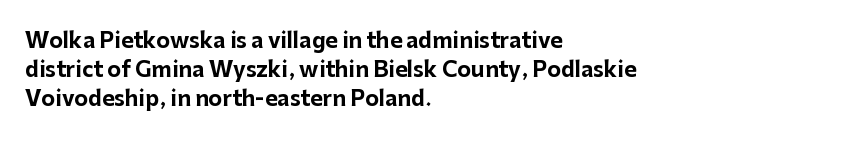
The lines are quadded left. These lines keep a tight, regular rhythm from letter to letter. The gap between lines stays unmarked. It's the straight-up-and-down kind of type. The rendering uses a moderate line-height, typical for paragraphs. Pretty heavy lettering here — definitely bold.
